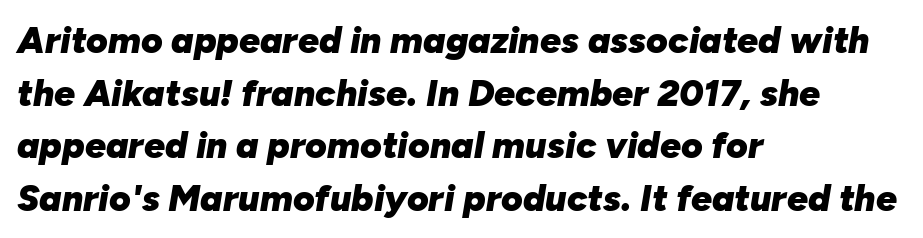
No word sits above an underline. Honestly, the row spacing looks completely unremarkable. The lettering tilts uniformly, giving the passage an italic look. You could not count columns in this text — the font is proportionally spaced. Letter spacing: default.
